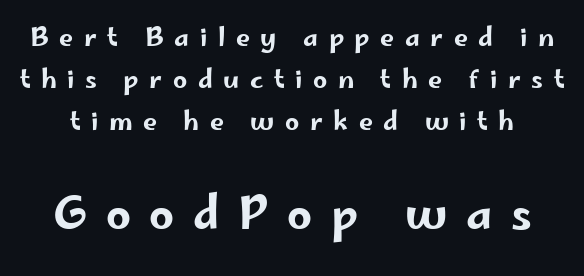
The image shows 44 px wide sans-serif type, upright; set normal line spacing (1.69x), unusually wide letter spacing (+0.42 em), not underlined; the second (bottom) block is 1.76x larger; low stroke contrast and a small x-height.
